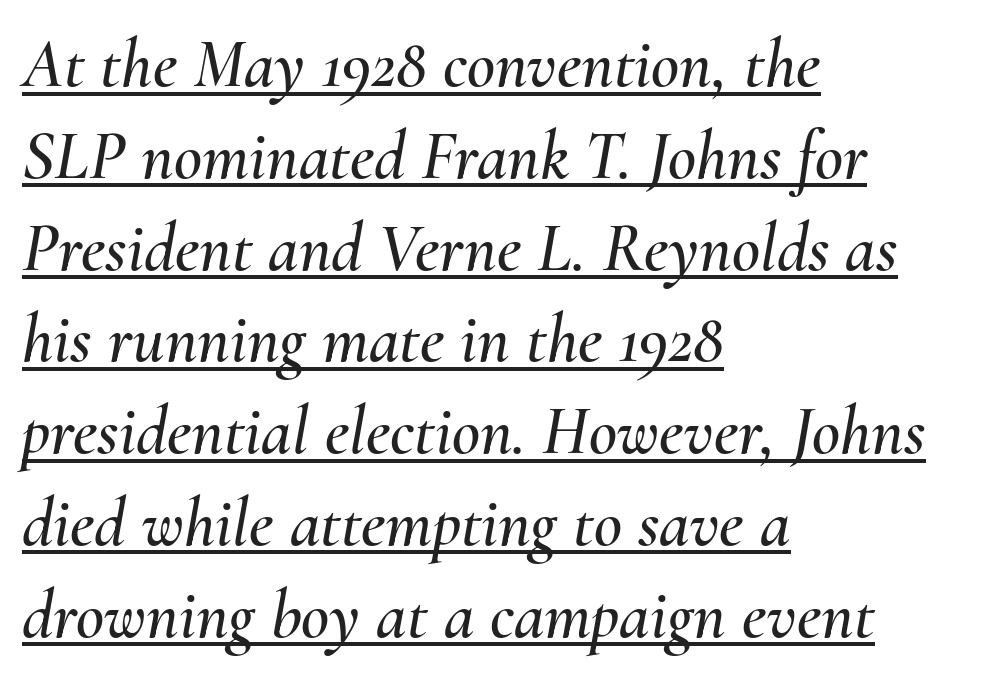
Quick note: interline space is typical. This rendering leaves character spacing at its baseline value. The font's italic variant was chosen for this text. Glance below the letters and you will spot a drawn line. Looks like regular typesetting: each glyph gets only the width it needs. Reading down the block, your eye returns to a fixed left position each line.
